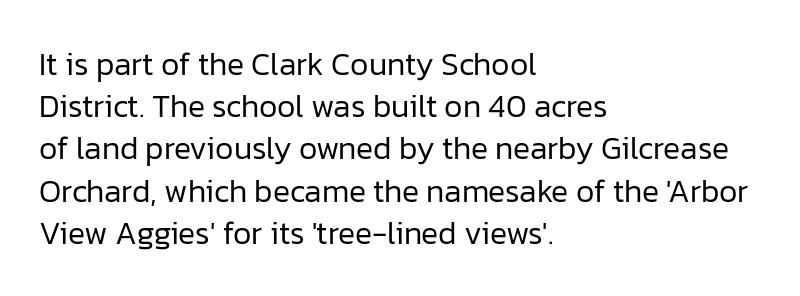
The image shows 32 px regular-weight sans-serif type, upright; set left-aligned, normal line spacing (1.32x), normal letter spacing, not underlined; low stroke contrast and a medium x-height.
